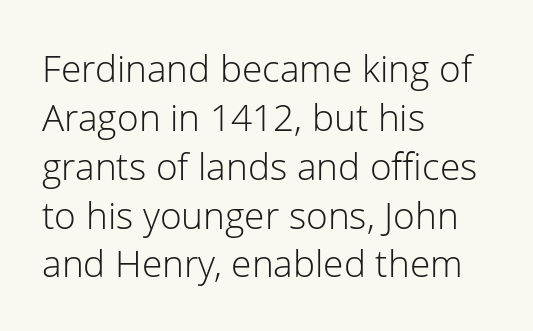
Each letter keeps its own natural width here, so spacing adapts to shape. Tracking here is standard; glyphs follow each other at the usual distance. Is the stroke heavy? The answer is a plain regular-or-lighter. Notice how the passage keeps a crisp vertical edge on the left only. How would I describe the line gaps? Plain and ordinary. Nope, no serifs anywhere on these letters.
